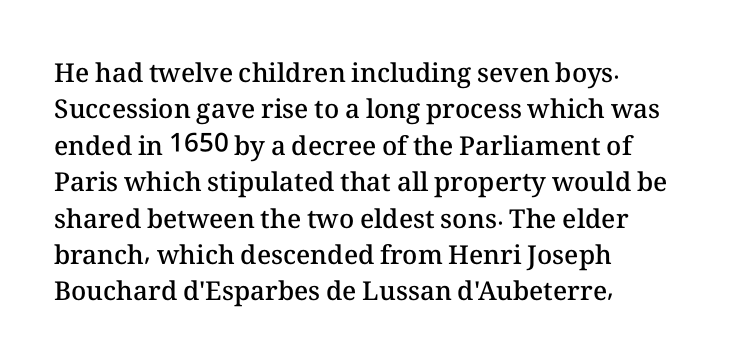
{"italic": "no", "bold": "semi", "underline": "no", "align": "left", "line_spacing": "normal", "line_spacing_ratio": 1.4, "letter_spacing": "normal", "letter_spacing_em": 0.0, "glyph_px": 26}
